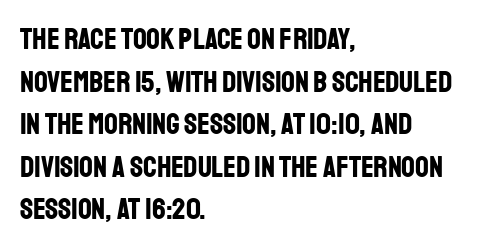
The image shows 30 px bold, condensed sans-serif type, upright; set left-aligned, normal line spacing (1.42x), normal letter spacing, not underlined; low stroke contrast and a large x-height.
